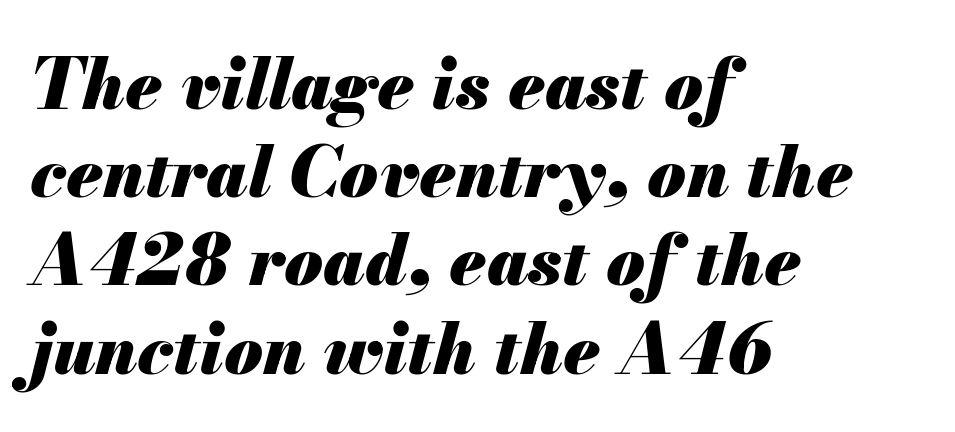
The image shows 70 px heavy type, italic (leaning right); set left-aligned, normal line spacing (1.26x), normal letter spacing, not underlined; medium stroke contrast and a small x-height.
